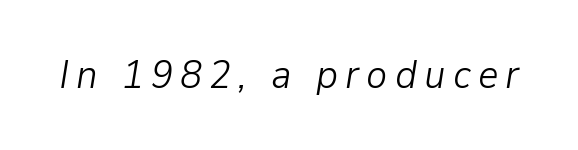
{"italic": "yes", "lean": "right", "slant_degrees": 9, "bold": "no", "weight": "light", "width": "normal", "stroke_contrast": "low", "x_height": "medium", "monospaced": "no", "underline": "no", "glyph_px": 40}
